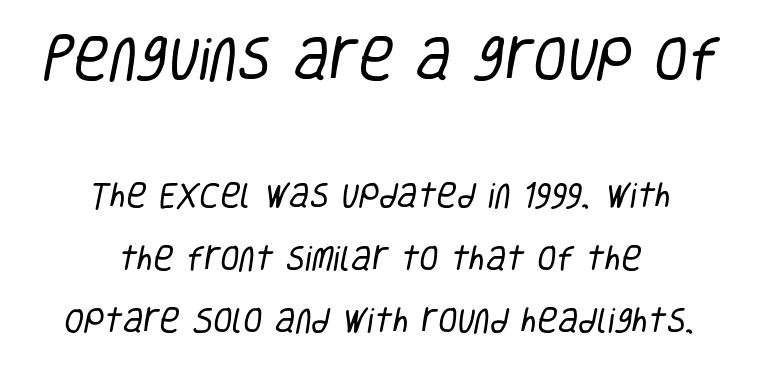
Q: Is the text bold? A: No.
Q: Is the typeface a serif or a sans-serif typeface? A: Sans-serif.
Q: Is the text underlined? A: No.
Q: How is the paragraph aligned? A: Centered.
Q: Is the spacing between letters normal or unusually wide? A: Normal.
Q: Is the spacing between lines tight, normal or loose? A: Loose.
Q: Which block of text is set in a larger size, the first (top) or the second (bottom)? A: The first (top) one.
Q: Width (condensed, normal, or wide)? A: Condensed.
Q: Stroke contrast? A: Low.
Q: x-height? A: Large.
Q: Monospaced? A: No.
